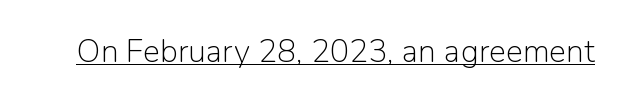
{"serif": "no", "italic": "no", "bold": "no", "weight": "light", "width": "normal", "stroke_contrast": "low", "x_height": "medium", "monospaced": "no", "underline": "yes", "letter_spacing": "normal", "letter_spacing_em": 0.0, "glyph_px": 32}
